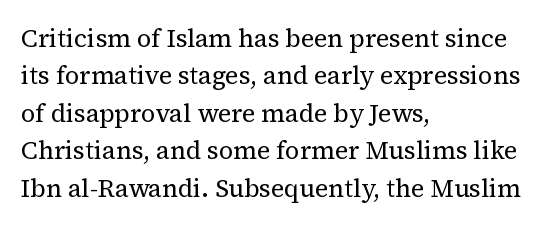
In CSS terms this would be text-align: left. Descenders are the only things crossing below the line. One glance says typical: line gaps are just what's usual. This is the regular roman posture of the typeface.
